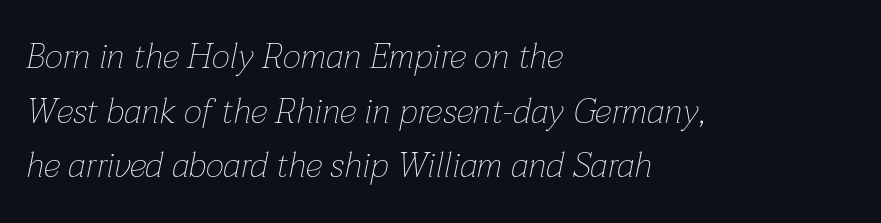
Q: Is the text bold? A: No.
Q: Is the text italic (slanted)? A: Yes, it leans right by about 12 degrees.
Q: Is the text underlined? A: No.
Q: How is the paragraph aligned? A: Left-aligned.
Q: Is the spacing between letters normal or unusually wide? A: Normal.
Q: Is the spacing between lines tight, normal or loose? A: Normal.
Q: Width (condensed, normal, or wide)? A: Normal.
Q: Stroke contrast? A: Low.
Q: x-height? A: Medium.
Q: Monospaced? A: No.
